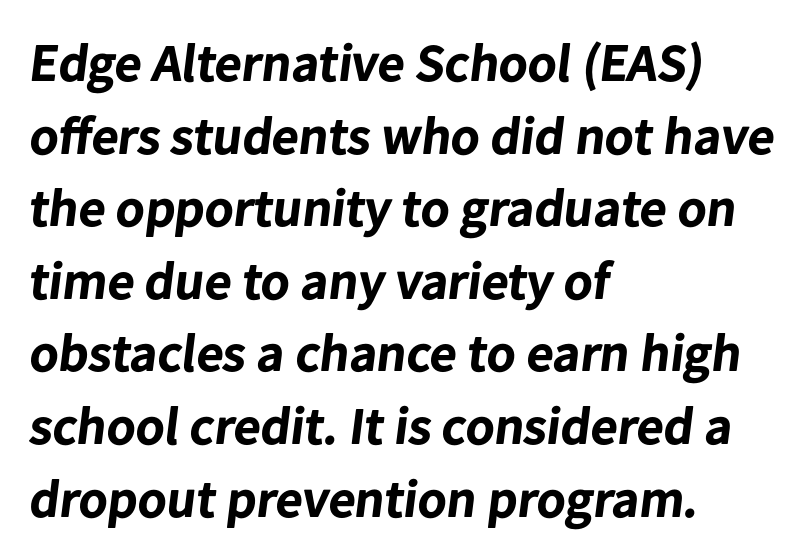
These lines are set flush left with a ragged right edge. Character widths vary here, with narrow letters taking less room than wide ones. Look at the bottom of the vertical strokes: they stop flat, with no serifs. Regular leading.
